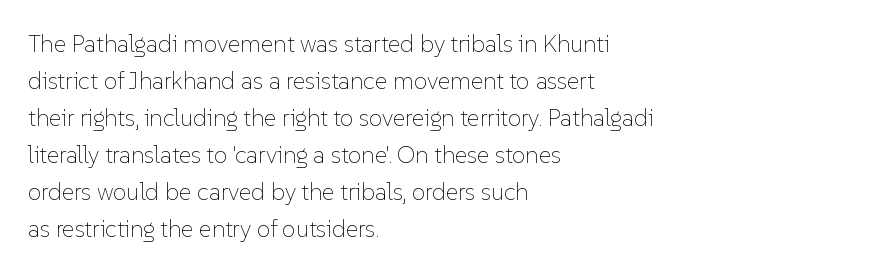
The image shows 24 px text type, upright; set left-aligned, normal line spacing (1.54x), normal letter spacing, not underlined.
